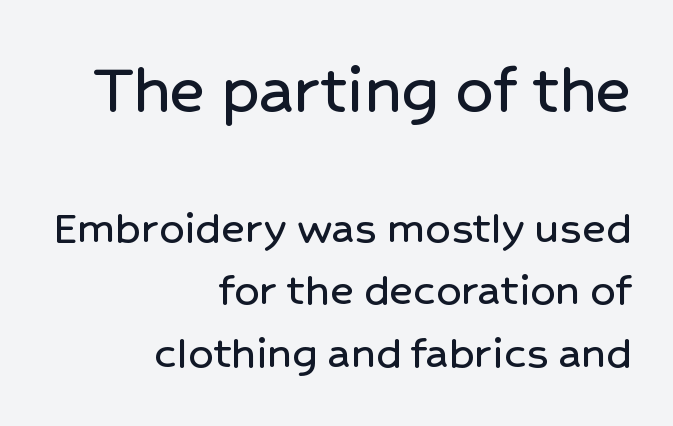
Q: Is the text italic (slanted)? A: No, it is upright.
Q: Is the typeface a serif or a sans-serif typeface? A: Sans-serif.
Q: Is the text underlined? A: No.
Q: How is the paragraph aligned? A: Right-aligned.
Q: Is the spacing between letters normal or unusually wide? A: Normal.
Q: Is the spacing between lines tight, normal or loose? A: Normal.
Q: Which block of text is set in a larger size, the first (top) or the second (bottom)? A: The first (top) one.
Q: Width (condensed, normal, or wide)? A: Normal.
Q: Stroke contrast? A: Low.
Q: x-height? A: Medium.
Q: Monospaced? A: No.
